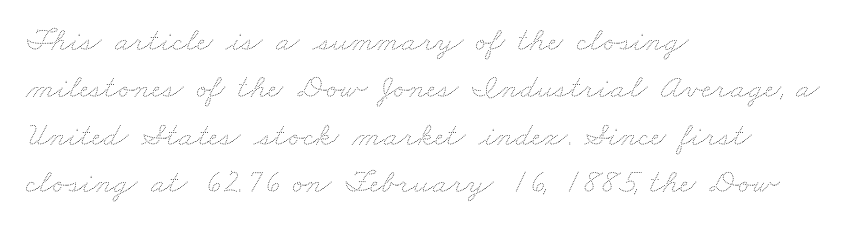
Q: Is the text bold? A: No.
Q: Is the text underlined? A: No.
Q: How is the paragraph aligned? A: Left-aligned.
Q: Is the spacing between letters normal or unusually wide? A: Normal.
Q: Is the spacing between lines tight, normal or loose? A: Normal.
Q: Width (condensed, normal, or wide)? A: Wide.
Q: Stroke contrast? A: Medium.
Q: x-height? A: Small.
Q: Monospaced? A: No.
